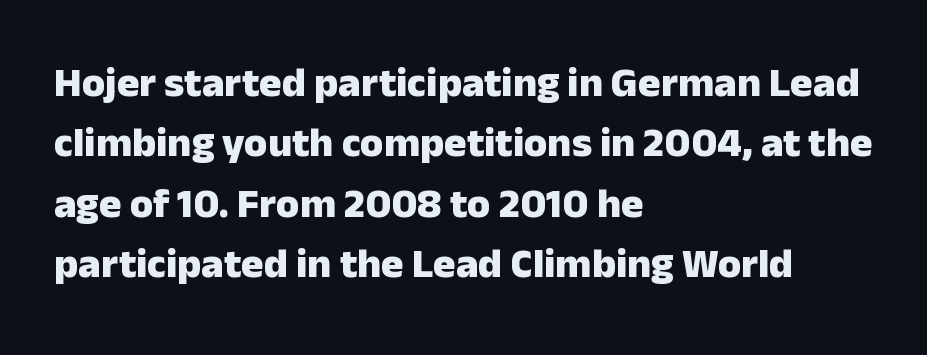
{"serif": "no", "italic": "no", "bold": "yes", "weight": "heavy", "width": "normal", "stroke_contrast": "low", "x_height": "medium", "monospaced": "no", "underline": "no", "align": "left", "line_spacing": "normal", "line_spacing_ratio": 1.44, "letter_spacing": "normal", "letter_spacing_em": 0.0, "glyph_px": 42}
